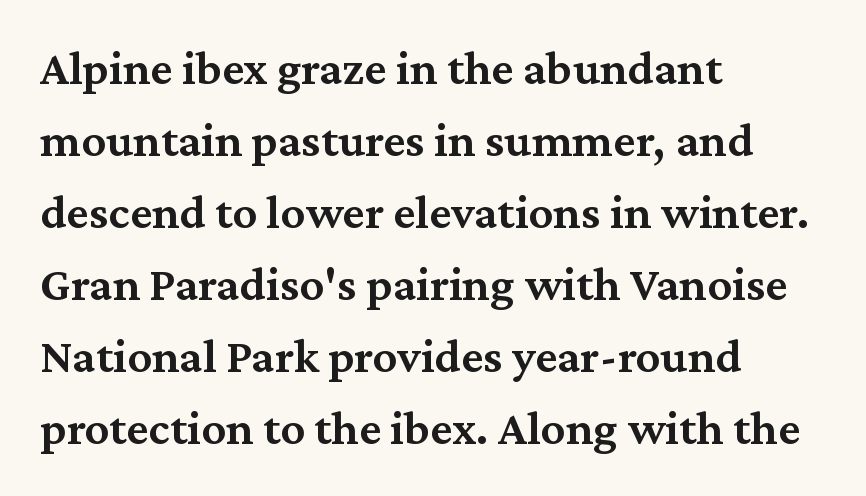
Does the copy run flush right? No — it runs flush left. The line-height multiplier appears to be the usual default. Plain, unruled lines of type. Heft: intermediate — a semibold. Observe the ordinary spacing: letters are neighbours, not strangers.
